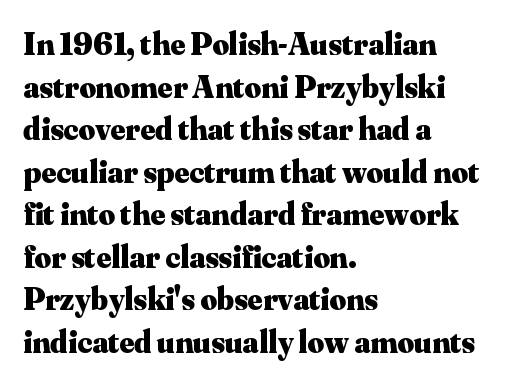
The image shows 32 px heavy serif type, upright; set left-aligned, normal line spacing (1.33x), normal letter spacing, not underlined; medium stroke contrast and a small x-height.
